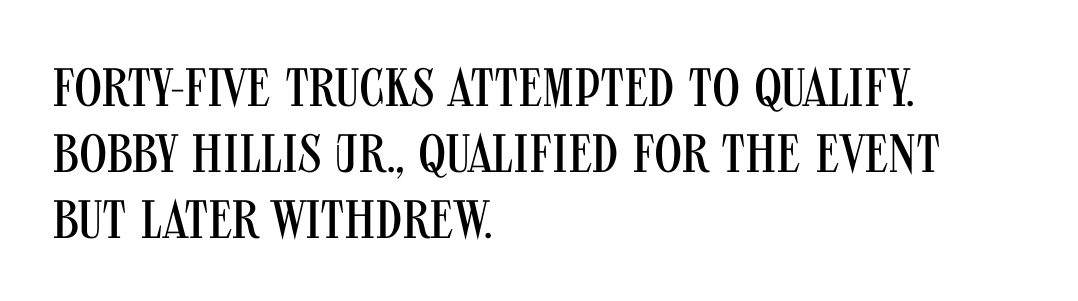
{"serif": "no", "italic": "no", "bold": "no", "weight": "regular", "width": "condensed", "stroke_contrast": "medium", "x_height": "large", "monospaced": "no", "underline": "no", "align": "left", "line_spacing_ratio": 1.22, "letter_spacing": "normal", "letter_spacing_em": 0.0, "glyph_px": 54}
